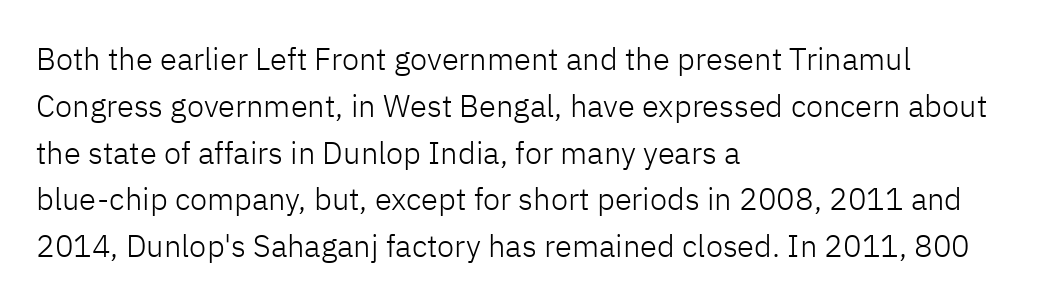
The image shows 31 px light sans-serif type, upright; set left-aligned, normal line spacing (1.51x), normal letter spacing, not underlined; low stroke contrast and a medium x-height.
